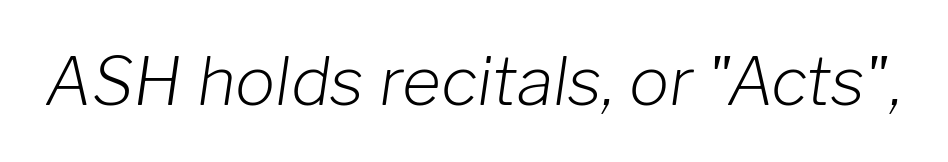
{"italic": "yes", "lean": "right", "slant_degrees": 8, "bold": "no", "weight": "light", "width": "normal", "stroke_contrast": "low", "x_height": "medium", "monospaced": "no", "underline": "no", "letter_spacing": "normal", "letter_spacing_em": 0.0, "glyph_px": 67}
